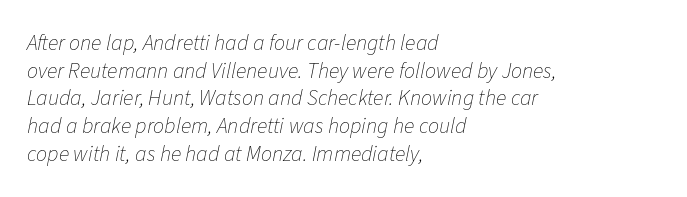
The image shows 22 px text type, italic (leaning right); set left-aligned, normal line spacing (1.26x), normal letter spacing, not underlined.
